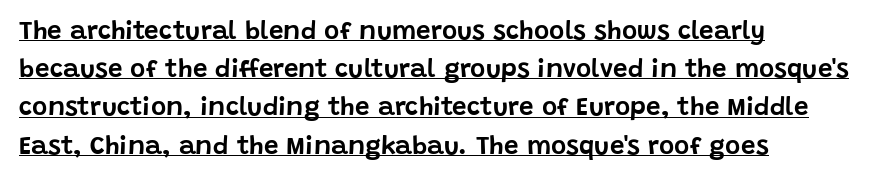
The image shows 26 px text type, upright; set left-aligned, normal line spacing (1.47x), normal letter spacing, underlined.
